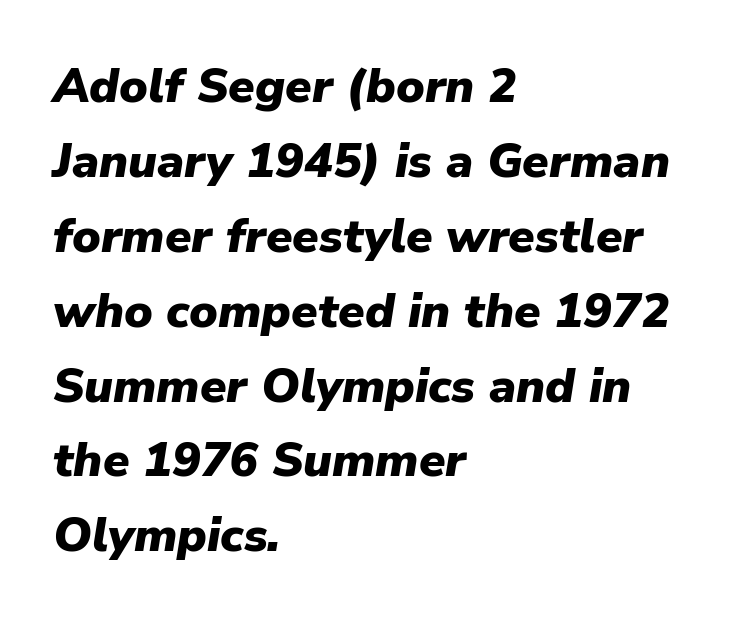
The image shows 48 px heavy type, italic (leaning right); set left-aligned, normal line spacing (1.56x), normal letter spacing, not underlined; low stroke contrast and a medium x-height.
